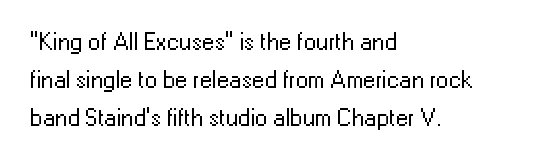
{"italic": "no", "bold": "no", "underline": "no", "align": "left", "line_spacing": "normal", "line_spacing_ratio": 1.53, "letter_spacing": "normal", "letter_spacing_em": 0.0, "glyph_px": 25}
